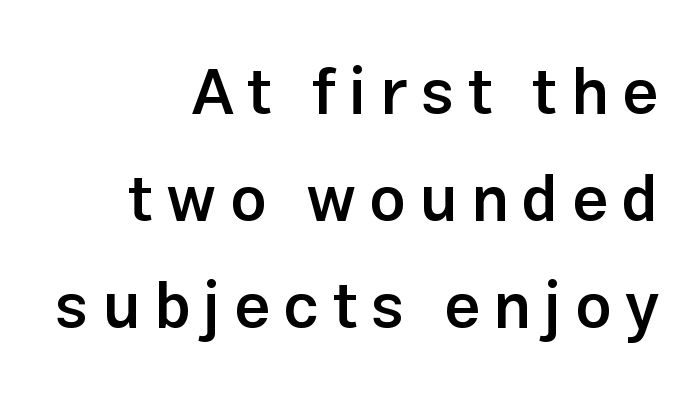
Q: Is the text bold? A: Semi-bold.
Q: Is the text italic (slanted)? A: No, it is upright.
Q: Is the typeface a serif or a sans-serif typeface? A: Sans-serif.
Q: Is the text underlined? A: No.
Q: How is the paragraph aligned? A: Right-aligned.
Q: Is the spacing between letters normal or unusually wide? A: Unusually wide.
Q: Is the spacing between lines tight, normal or loose? A: Normal.
Q: Width (condensed, normal, or wide)? A: Normal.
Q: Stroke contrast? A: Low.
Q: x-height? A: Medium.
Q: Monospaced? A: No.
